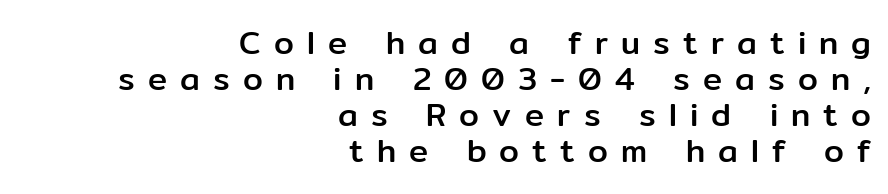
Each letter keeps its own natural width here, so spacing adapts to shape. Quick note: interline space is minimal. Line ends are locked; line starts wander. Bare-footed words on every line.
